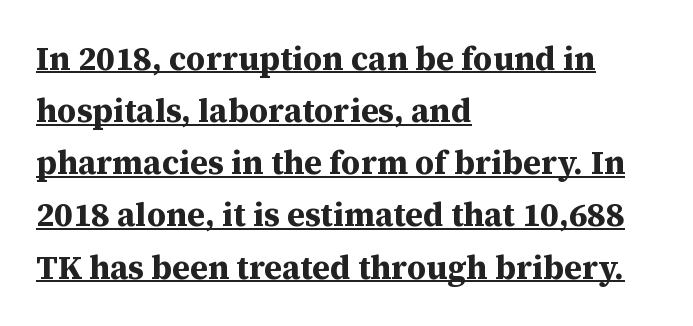
The image shows 33 px bold serif type, upright; set left-aligned, normal line spacing (1.58x), normal letter spacing, underlined; medium stroke contrast and a medium x-height.
